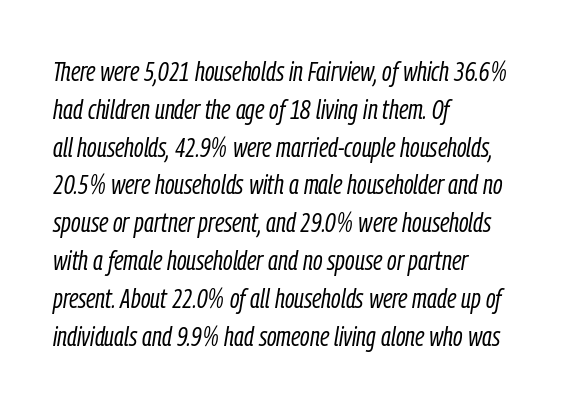
{"italic": "yes", "lean": "right", "slant_degrees": 9, "bold": "no", "weight": "light", "width": "condensed", "stroke_contrast": "low", "x_height": "medium", "monospaced": "no", "underline": "no", "align": "left", "line_spacing": "normal", "line_spacing_ratio": 1.35, "letter_spacing": "normal", "letter_spacing_em": 0.0, "glyph_px": 28}
